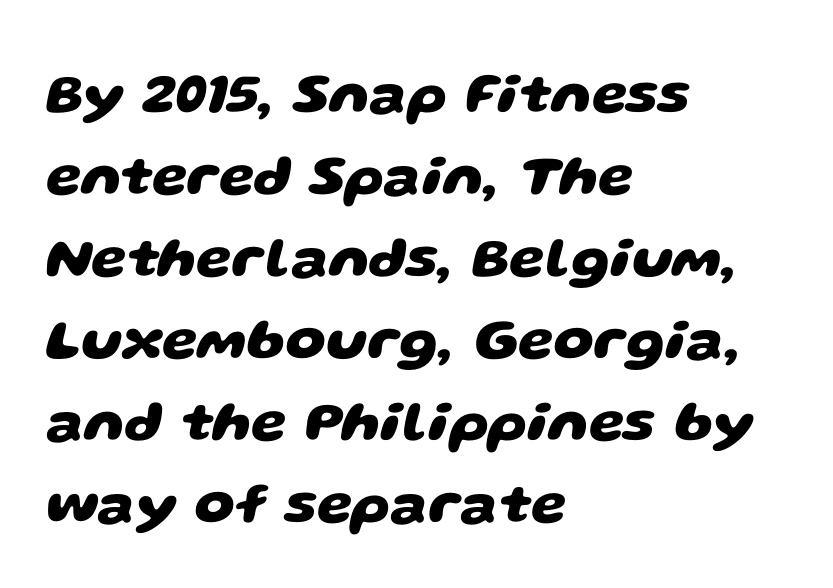
The paragraph has a hard left edge and a soft right edge. Is the type bold? Yes — the strokes are clearly thick and heavy. The block of text has a typical density, with ordinary space between rows. The gap between lines stays unmarked.
